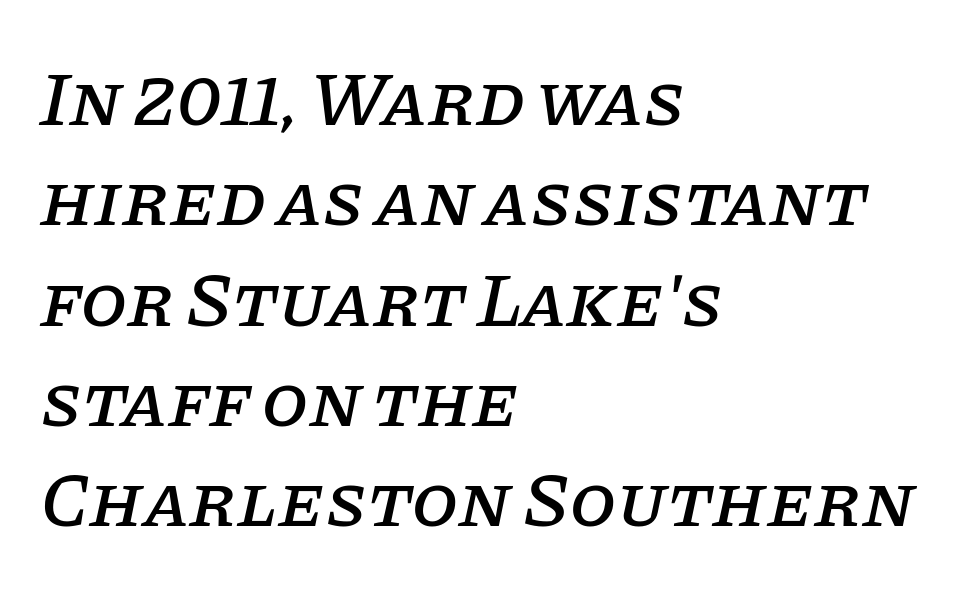
Whoever set this chose a conventional vertical rhythm. In terms of posture, this sample is oblique. Type style note: has serifs. The space directly below the letters is spotless. Where is the straight margin? On the left. The letters advance in unequal steps, a hallmark of proportional type.
